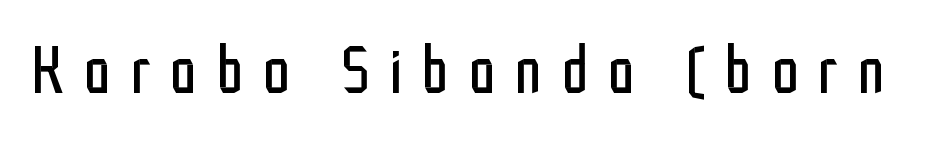
Q: Is the text bold? A: No.
Q: Is the text italic (slanted)? A: No, it is upright.
Q: Is the typeface a serif or a sans-serif typeface? A: Sans-serif.
Q: Is the text underlined? A: No.
Q: Is the spacing between letters normal or unusually wide? A: Unusually wide.
Q: Width (condensed, normal, or wide)? A: Condensed.
Q: Stroke contrast? A: Low.
Q: x-height? A: Medium.
Q: Monospaced? A: No.
